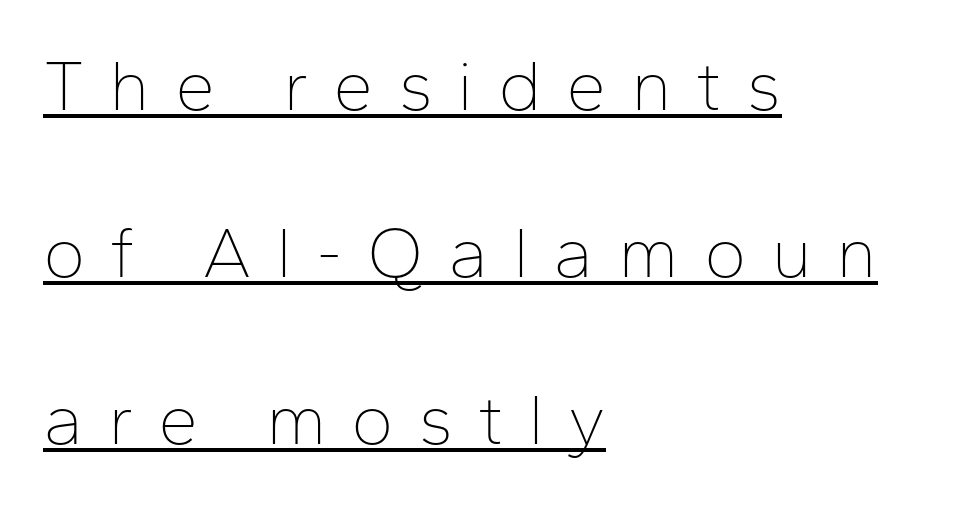
The image shows 72 px thin sans-serif type, upright; set left-aligned, loose line spacing (2.32x), unusually wide letter spacing (+0.34 em), underlined; low stroke contrast and a medium x-height.
